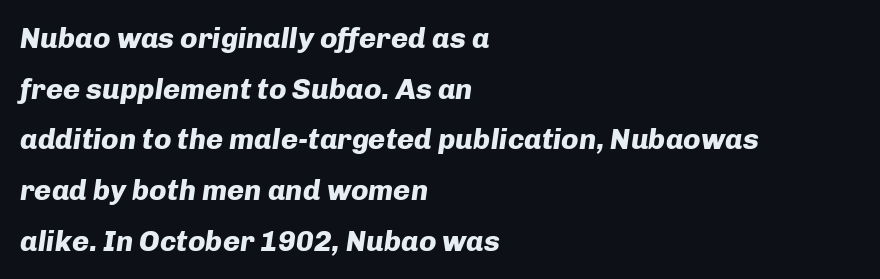
{"italic": "yes", "lean": "right", "slant_degrees": 8, "bold": "yes", "weight": "heavy", "width": "normal", "stroke_contrast": "low", "x_height": "medium", "monospaced": "no", "underline": "no", "align": "left", "line_spacing_ratio": 1.75, "letter_spacing": "normal", "letter_spacing_em": 0.0, "glyph_px": 29}
